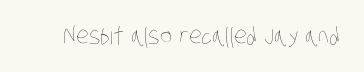
{"bold": "no", "underline": "no", "letter_spacing": "normal", "letter_spacing_em": 0.0, "glyph_px": 23}
